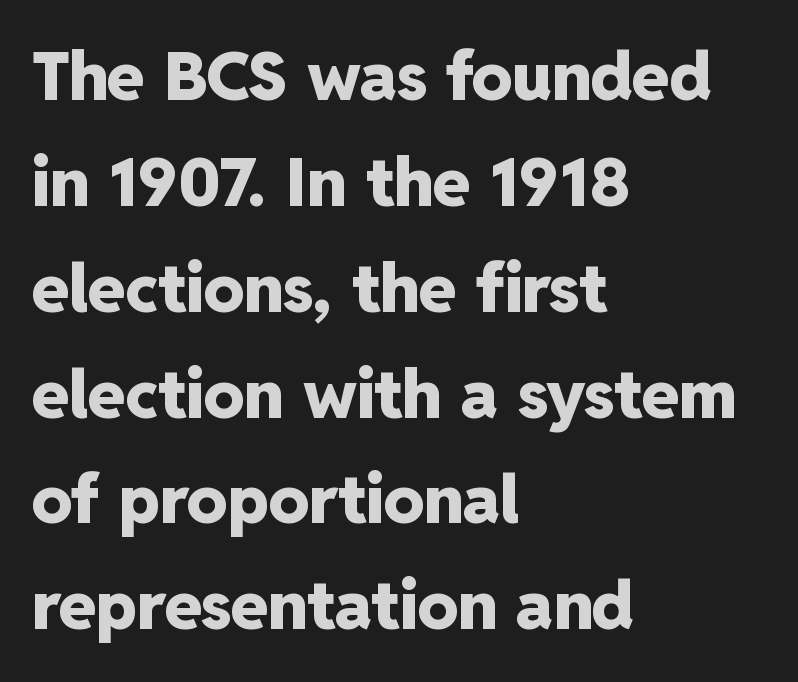
{"serif": "no", "italic": "no", "bold": "yes", "weight": "heavy", "width": "normal", "stroke_contrast": "low", "x_height": "medium", "monospaced": "no", "underline": "no", "align": "left", "line_spacing": "normal", "line_spacing_ratio": 1.58, "letter_spacing": "normal", "letter_spacing_em": 0.0, "glyph_px": 67}
